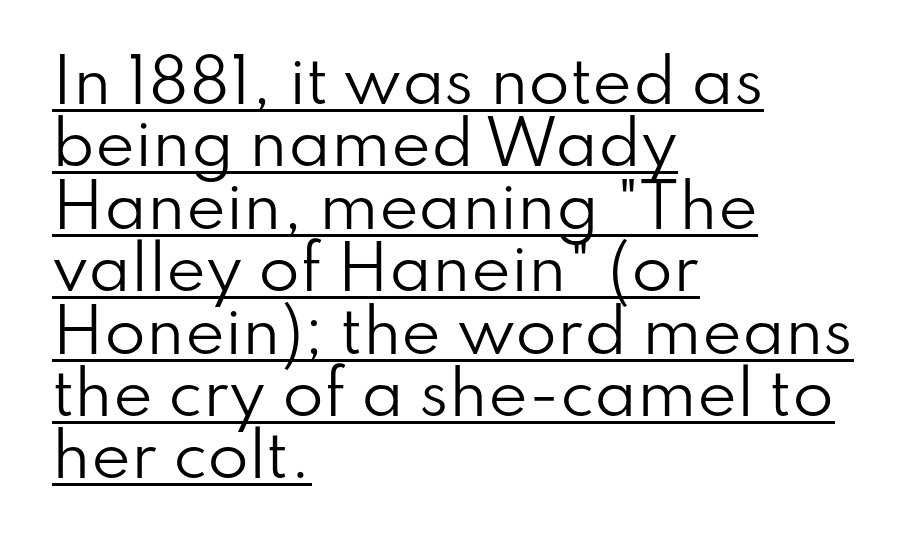
The image shows 60 px regular-weight sans-serif type, upright; set left-aligned, tight line spacing (1.04x), normal letter spacing, underlined; low stroke contrast and a small x-height.
